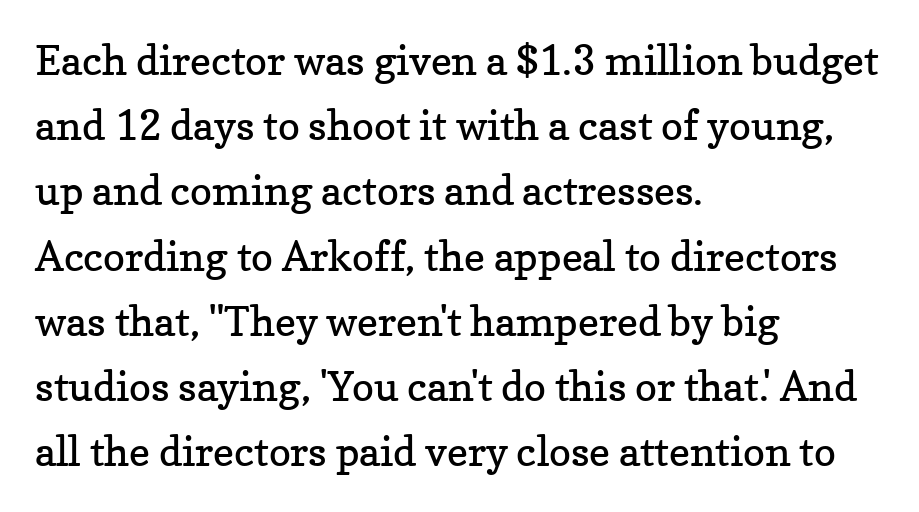
The image shows 41 px regular-weight serif type, upright; set left-aligned, normal line spacing (1.59x), normal letter spacing, not underlined; low stroke contrast and a medium x-height.
